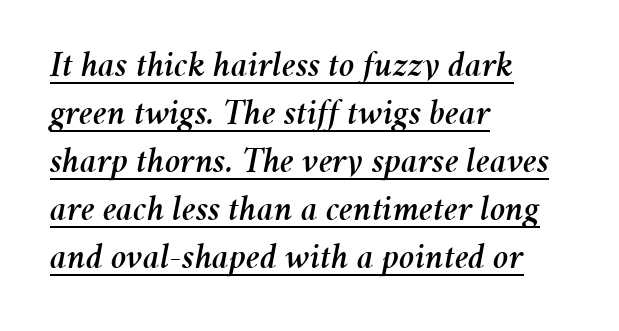
What decoration does the sample have? An underline. The specimen reads as italic at a glance. Layout note: lines flush left. Caption: standard tracking, unaltered. Leading matches the norm, producing a regular column.
